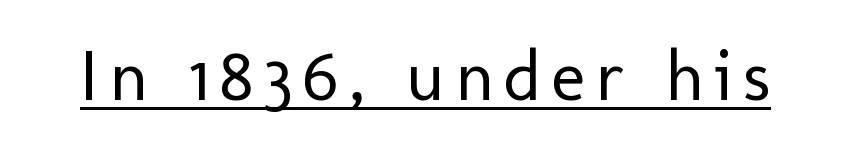
The image shows 72 px regular-weight sans-serif type, upright; set underlined; low stroke contrast and a medium x-height.
